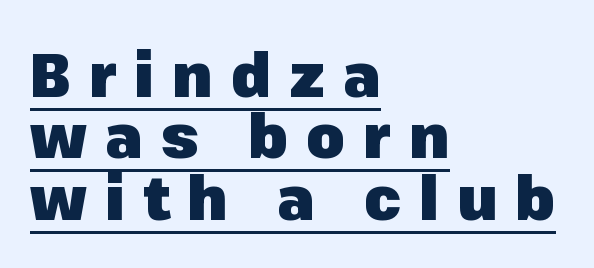
{"serif": "no", "italic": "no", "bold": "yes", "weight": "heavy", "width": "normal", "stroke_contrast": "low", "x_height": "medium", "monospaced": "no", "underline": "yes", "align": "left", "line_spacing": "tight", "line_spacing_ratio": 0.99, "letter_spacing": "wide", "letter_spacing_em": 0.29, "glyph_px": 62}
